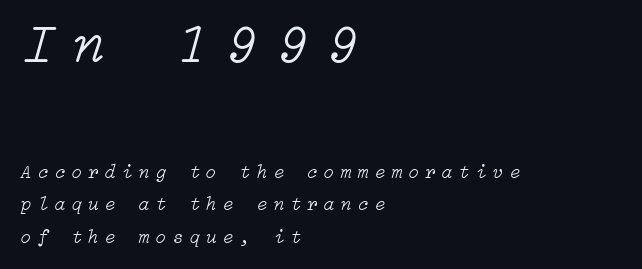
Q: Is the text bold? A: No.
Q: Is the text italic (slanted)? A: Yes, it leans right by about 15 degrees.
Q: Is the text underlined? A: No.
Q: How is the paragraph aligned? A: Left-aligned.
Q: Is the spacing between letters normal or unusually wide? A: Unusually wide.
Q: Which block of text is set in a larger size, the first (top) or the second (bottom)? A: The first (top) one.
Q: Width (condensed, normal, or wide)? A: Normal.
Q: Stroke contrast? A: Low.
Q: x-height? A: Medium.
